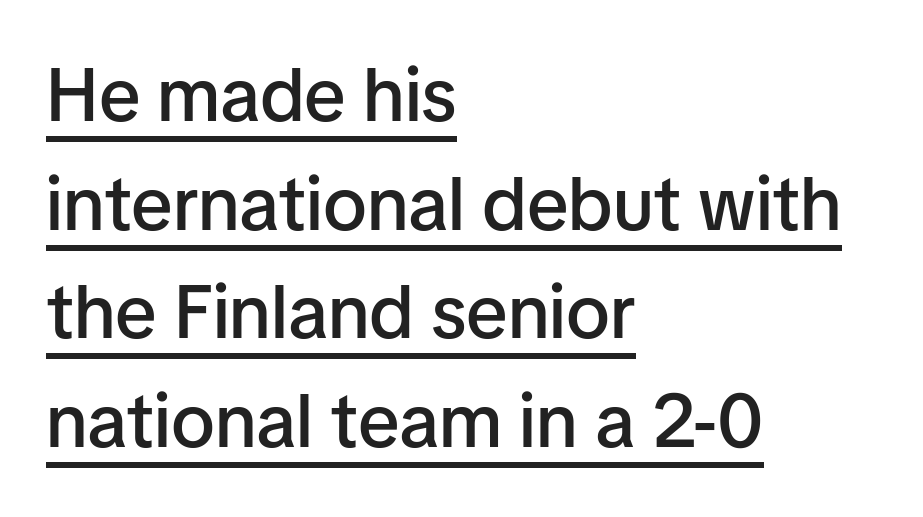
Q: Is the text bold? A: Semi-bold.
Q: Is the text italic (slanted)? A: No, it is upright.
Q: Is the typeface a serif or a sans-serif typeface? A: Sans-serif.
Q: Is the text underlined? A: Yes.
Q: How is the paragraph aligned? A: Left-aligned.
Q: Is the spacing between letters normal or unusually wide? A: Normal.
Q: Is the spacing between lines tight, normal or loose? A: Normal.
Q: Width (condensed, normal, or wide)? A: Normal.
Q: Stroke contrast? A: Low.
Q: x-height? A: Medium.
Q: Monospaced? A: No.
